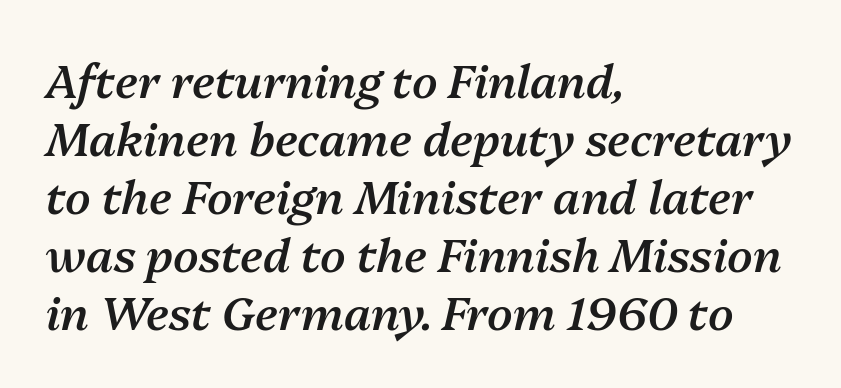
{"italic": "yes", "lean": "right", "slant_degrees": 13, "bold": "semi", "weight": "semibold", "width": "normal", "stroke_contrast": "medium", "x_height": "medium", "monospaced": "no", "underline": "no", "align": "left", "line_spacing": "normal", "line_spacing_ratio": 1.26, "letter_spacing": "normal", "letter_spacing_em": 0.0, "glyph_px": 46}
